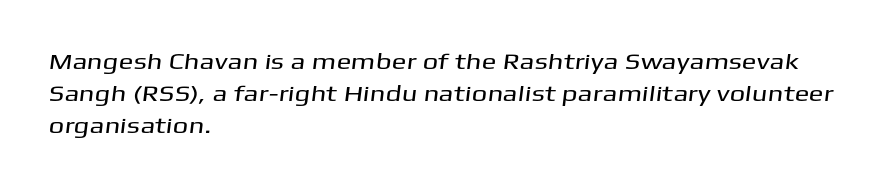
Visually the block forms a straight wall on the left and a jagged coastline on the right. This rendering leaves character spacing at its baseline value. The space beneath each line is pristine and unruled. In terms of leading, this rendering sits right in the middle.
